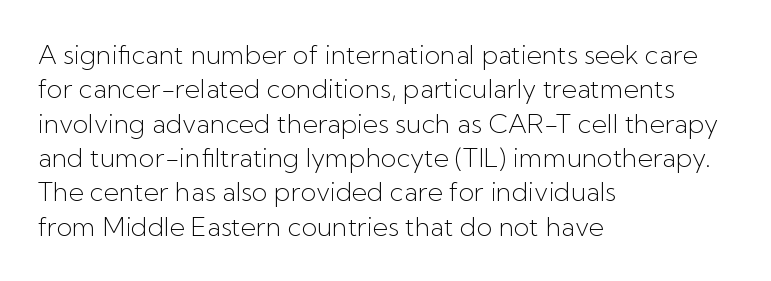
Leftover space on each line is placed entirely after the last word. Notice how the stems are strictly vertical — no italics here. The rendering uses a moderate line-height, typical for paragraphs. Underlining? Definitely not there. A light-to-regular cut is what we see here.
